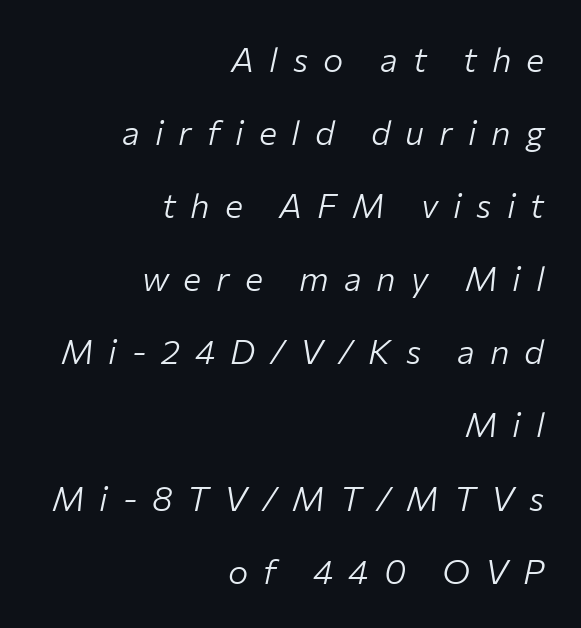
The image shows 34 px light type, italic (leaning right); set right-aligned, loose line spacing (2.15x), unusually wide letter spacing (+0.44 em), not underlined; low stroke contrast and a medium x-height.
